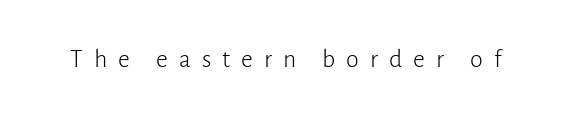
Q: Is the text bold? A: No.
Q: Is the text italic (slanted)? A: No, it is upright.
Q: Is the text underlined? A: No.
Q: Is the spacing between letters normal or unusually wide? A: Unusually wide.
